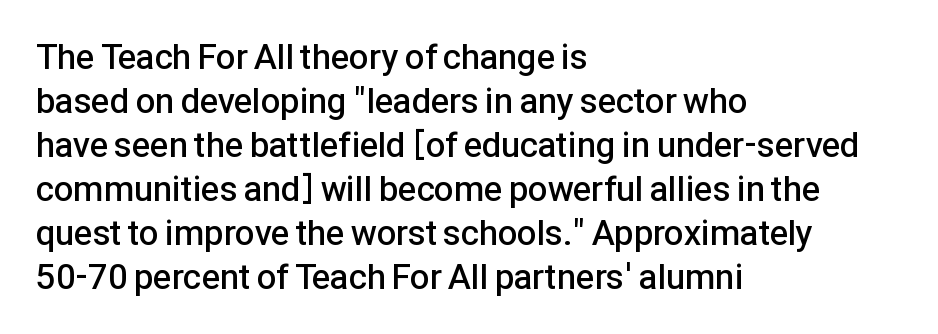
The face used here is a semibold: visibly heavier than regular, lighter than bold. Vertical strokes here are truly vertical. The rendering shows plain stroke endings on the letterforms — a sans-serif design. Regarding leading, the lines here are spaced in the standard way. The face used here is proportionally spaced, like ordinary book or web type.
